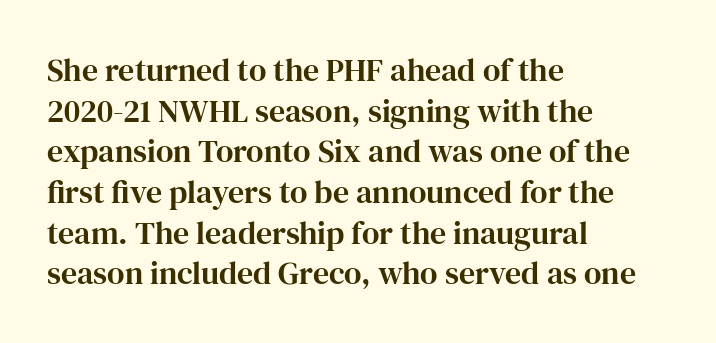
A typesetter would call this proportional, since set widths differ per character. The space between consecutive lines is moderate. Does the lettering tilt? It doesn't — this is upright. Regarding serifs, this sample has them.
